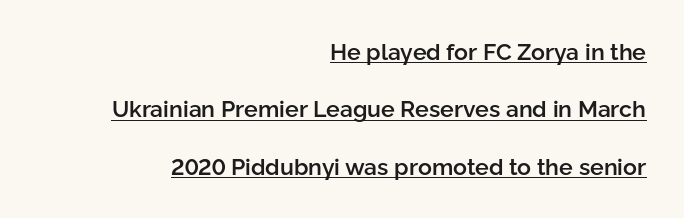
Q: Is the text bold? A: Semi-bold.
Q: Is the text italic (slanted)? A: No, it is upright.
Q: Is the text underlined? A: Yes.
Q: How is the paragraph aligned? A: Right-aligned.
Q: Is the spacing between letters normal or unusually wide? A: Normal.
Q: Is the spacing between lines tight, normal or loose? A: Loose.
